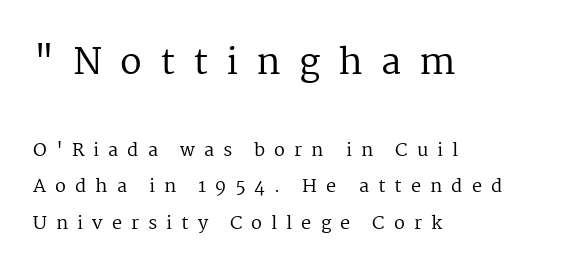
The image shows 36 px regular-weight serif type, upright; set left-aligned, loose line spacing (2.03x), unusually wide letter spacing (+0.5 em), not underlined; the first (top) block is 2.0x larger; medium stroke contrast and a medium x-height.
